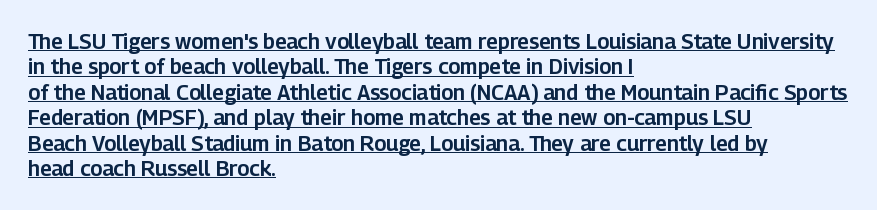
The image shows 21 px text type, upright; set left-aligned, line spacing 1.21x, normal letter spacing, underlined.
